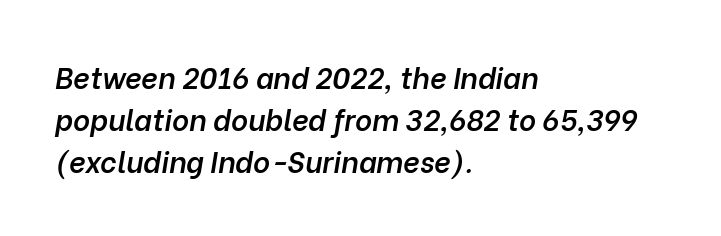
{"italic": "yes", "lean": "right", "slant_degrees": 10, "bold": "semi", "weight": "semibold", "width": "normal", "stroke_contrast": "low", "x_height": "medium", "monospaced": "no", "underline": "no", "align": "left", "line_spacing": "normal", "line_spacing_ratio": 1.45, "letter_spacing": "normal", "letter_spacing_em": 0.0, "glyph_px": 29}
